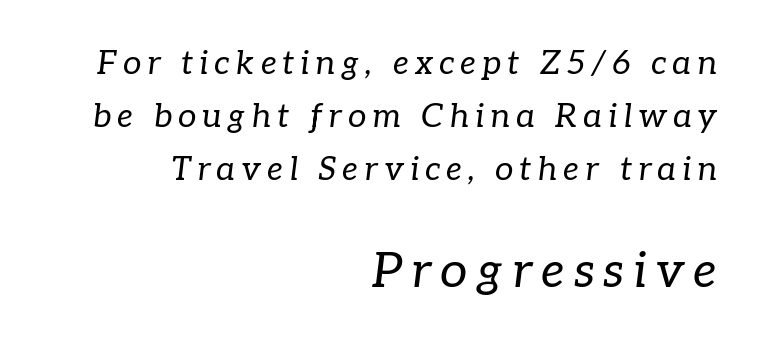
Type style note: has serifs. Here the second block reads like a headline and the first like body copy. The passage shown is not underscored anywhere. The weight would be labelled regular, book, light, or lighter still.
